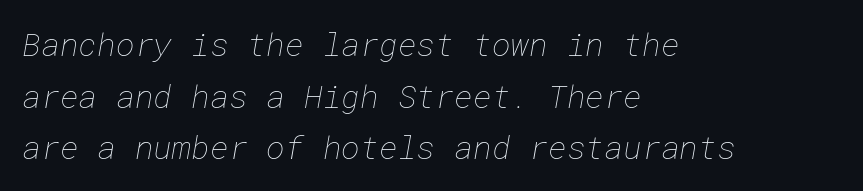
Normally led — the rows are evenly, conventionally spaced. Here the glyphs are tracked normally, forming tight word shapes. Plain, unruled lines of type. These lines are set flush left with a ragged right edge. No letter is thick-stroked: the sample isn't bold.
